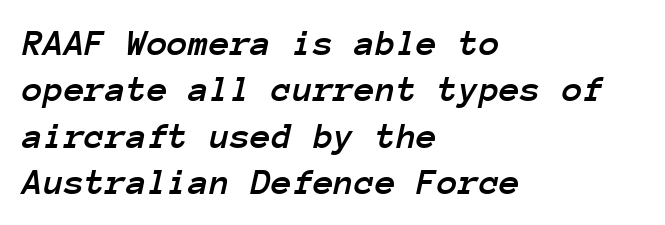
Any mark beneath the type? The region is blank. The axis of the letterforms is tilted away from vertical. Casual observation: everything's shoved over to the left. There is no visible air inserted between adjacent glyphs. The face used here is monospaced, like something from a code editor.
